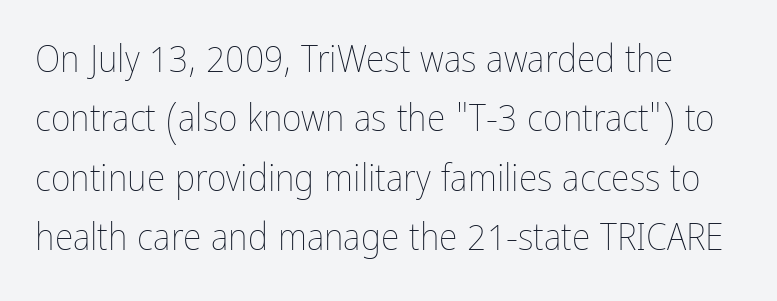
Q: Is the text bold? A: No.
Q: Is the text italic (slanted)? A: No, it is upright.
Q: Is the text underlined? A: No.
Q: Is the spacing between letters normal or unusually wide? A: Normal.
Q: Is the spacing between lines tight, normal or loose? A: Normal.
Q: Width (condensed, normal, or wide)? A: Condensed.
Q: Stroke contrast? A: Low.
Q: x-height? A: Medium.
Q: Monospaced? A: No.
